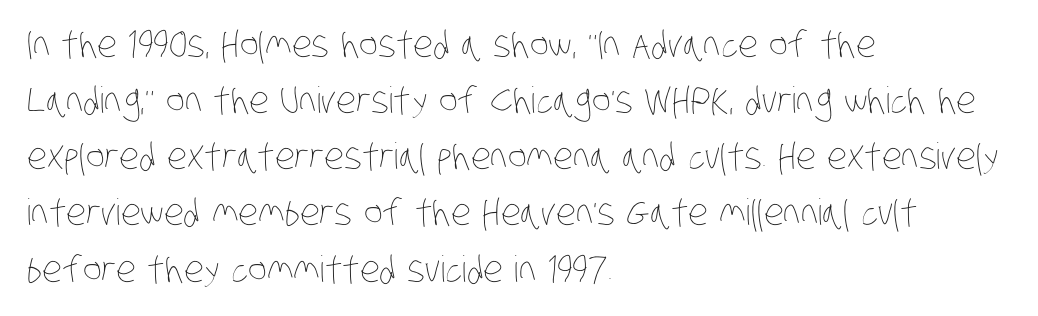
The image shows 36 px thin, condensed type; set left-aligned, normal line spacing (1.56x), normal letter spacing, not underlined; low stroke contrast and a large x-height.
